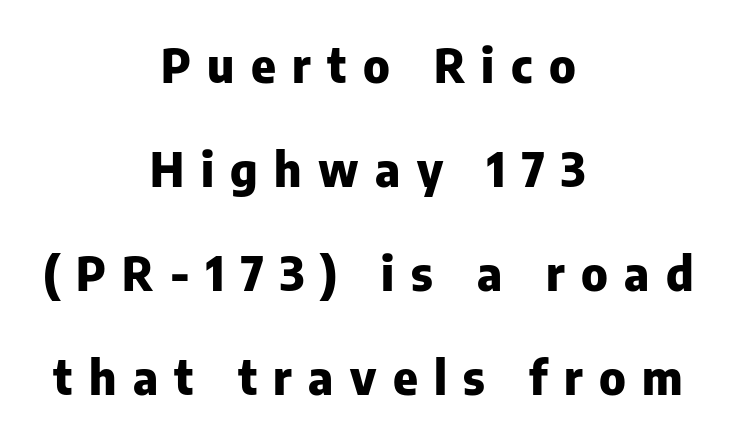
Italic? Not at all — the glyphs are vertical. Is this a fixed-width face? No — the glyphs have proportional, varying widths. The characters look thick and weighty, a clear bold. Vertical spacing — loose. I'd call this a sans setting — the letters go barefoot. Honestly, there is no underline to notice here at all.
